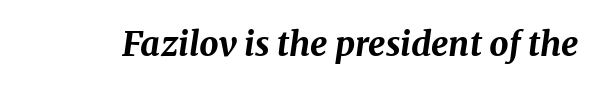
The image shows 34 px bold type, italic (leaning right); set normal letter spacing, not underlined; medium stroke contrast and a medium x-height.
